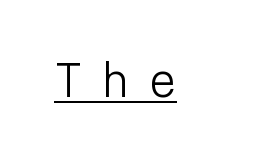
Quick note: not italic, upright. The words here are underlined. Honestly, the letter spacing is so wide it's the main thing you notice. Monospaced: the letters line up in strict vertical columns. Stems and bowls with no extra thickness — not bold. No feet cap the strokes, marking this as sans-serif type.
